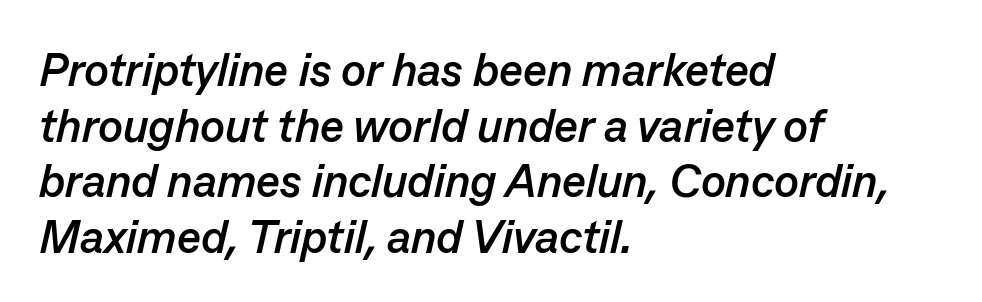
This sample has the flowing, uneven cadence of proportional lettering. How are the letters spaced? Ordinarily, with no added tracking. Caption: bold face, heavy strokes. Short and long lines alike share a common starting point at left. The rendering applies a slant to the glyphs. Letters rest on an invisible, unmarked baseline.
